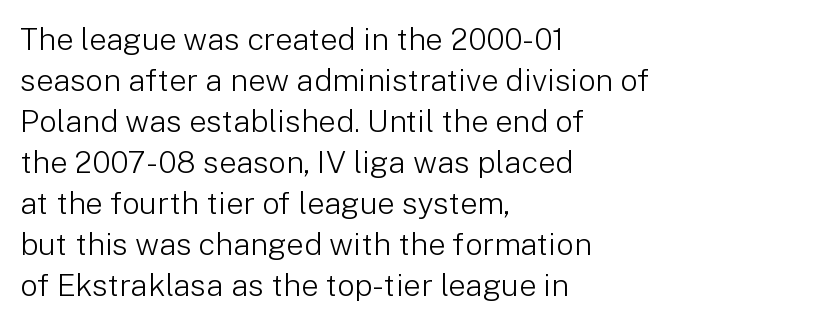
The image shows 31 px light sans-serif type, upright; set left-aligned, normal line spacing (1.32x), normal letter spacing, not underlined; low stroke contrast and a medium x-height.
